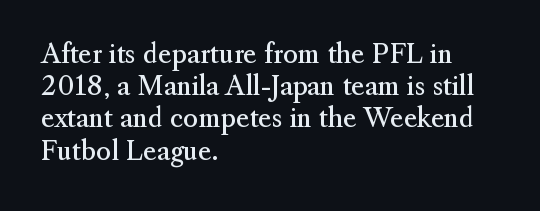
The image shows 26 px text type, upright; set left-aligned, line spacing 1.24x, normal letter spacing, not underlined.
